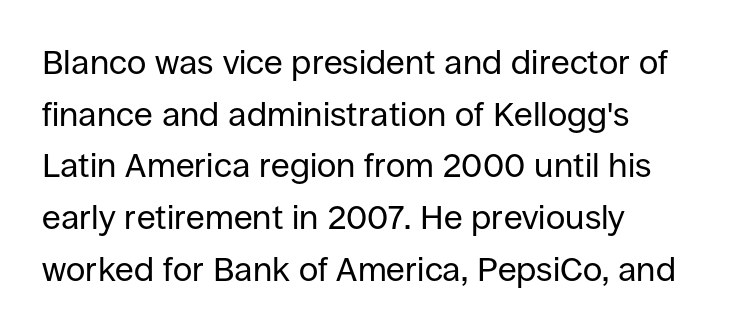
Q: Is the text bold? A: No.
Q: Is the text italic (slanted)? A: No, it is upright.
Q: Is the typeface a serif or a sans-serif typeface? A: Sans-serif.
Q: Is the text underlined? A: No.
Q: How is the paragraph aligned? A: Left-aligned.
Q: Is the spacing between letters normal or unusually wide? A: Normal.
Q: Is the spacing between lines tight, normal or loose? A: Normal.
Q: Width (condensed, normal, or wide)? A: Normal.
Q: Stroke contrast? A: Low.
Q: x-height? A: Large.
Q: Monospaced? A: No.
